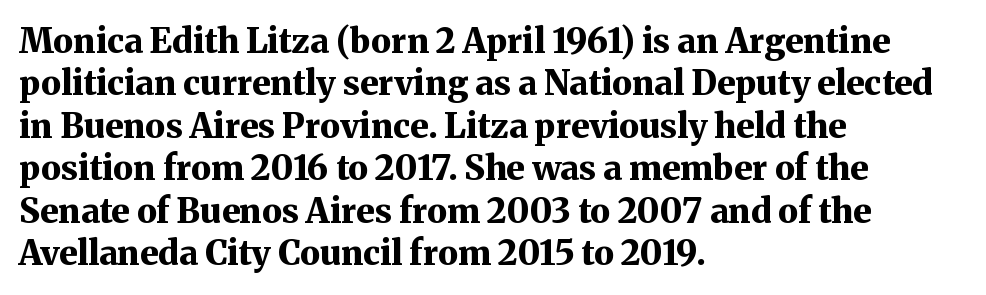
{"serif": "yes", "italic": "no", "bold": "yes", "weight": "bold", "width": "normal", "stroke_contrast": "medium", "x_height": "medium", "monospaced": "no", "underline": "no", "align": "left", "line_spacing": "normal", "line_spacing_ratio": 1.25, "letter_spacing": "normal", "letter_spacing_em": 0.0, "glyph_px": 34}
